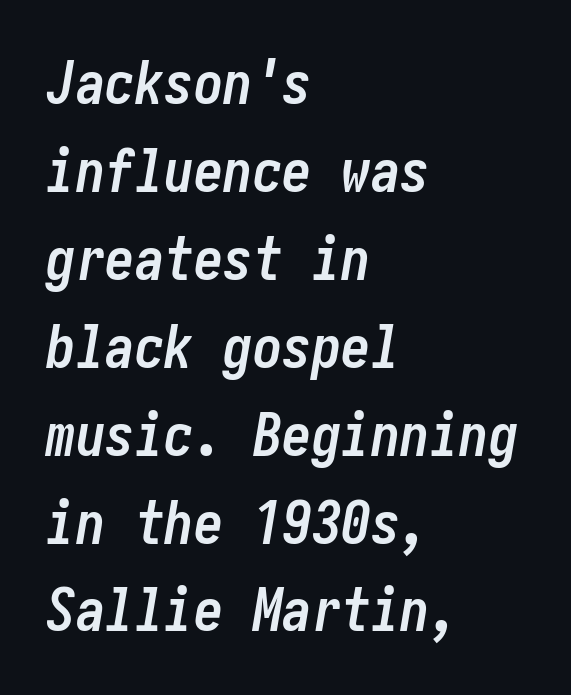
Q: Is the text bold? A: Yes.
Q: Is the text italic (slanted)? A: Yes, it leans right by about 10 degrees.
Q: Is the text underlined? A: No.
Q: How is the paragraph aligned? A: Left-aligned.
Q: Is the spacing between letters normal or unusually wide? A: Normal.
Q: Is the spacing between lines tight, normal or loose? A: Normal.
Q: Width (condensed, normal, or wide)? A: Condensed.
Q: Stroke contrast? A: Low.
Q: x-height? A: Medium.
